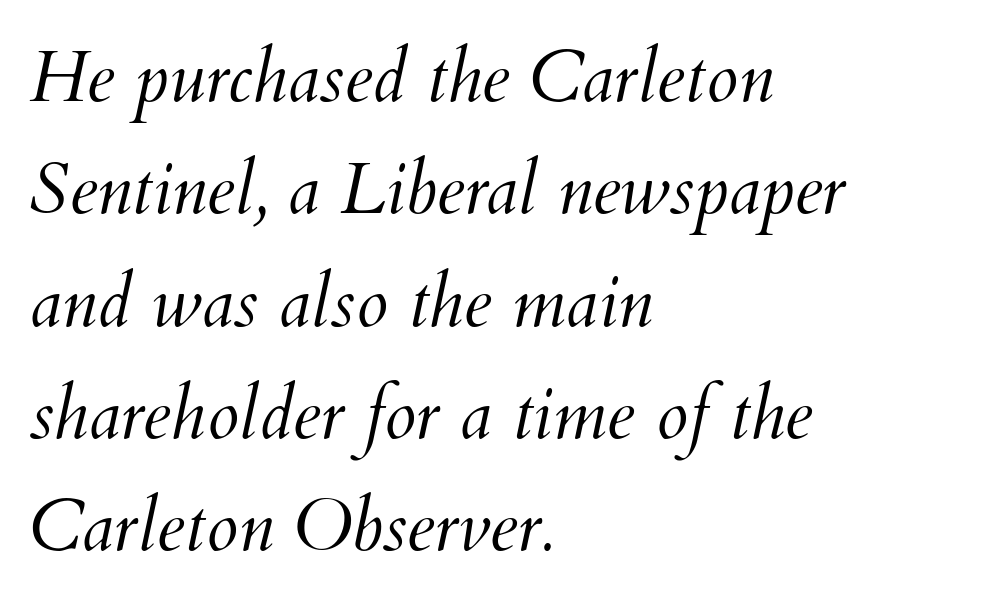
These lines are rendered in a variable-pitch font. The passage shown has conventional tracking throughout. Notice how the stems are inclined rather than vertical — that's the hallmark of italics. Heaviness? Minimal to ordinary, like unemphasized prose. Every row of glyphs begins at an identical x-position on the left. Unmarked baselines from the first word to the last.
